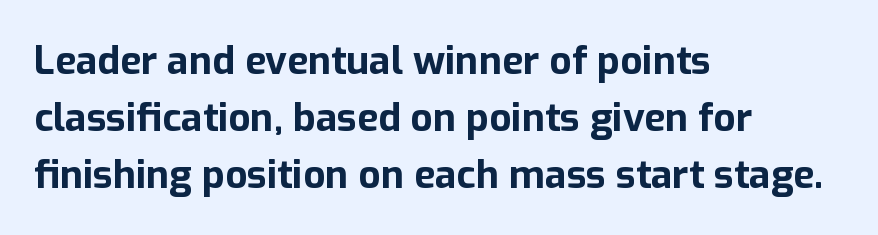
Q: Is the text bold? A: Yes.
Q: Is the text italic (slanted)? A: No, it is upright.
Q: Is the typeface a serif or a sans-serif typeface? A: Sans-serif.
Q: Is the text underlined? A: No.
Q: How is the paragraph aligned? A: Left-aligned.
Q: Is the spacing between letters normal or unusually wide? A: Normal.
Q: Is the spacing between lines tight, normal or loose? A: Normal.
Q: Width (condensed, normal, or wide)? A: Normal.
Q: Stroke contrast? A: Low.
Q: x-height? A: Medium.
Q: Monospaced? A: No.
